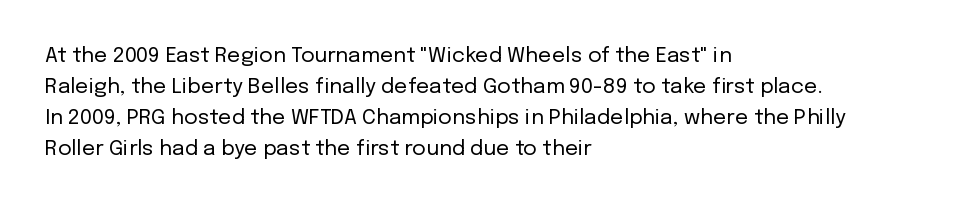
If you drew a line through each stem, it would be perfectly vertical. Leftover space on each line is placed entirely after the last word. The vertical gap from one line to the next is medium. The specimen omits any rule beneath the text block's lines.
